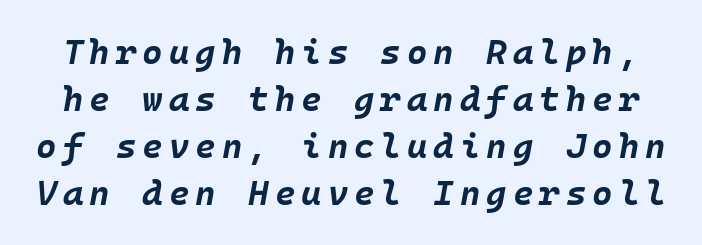
Decoration check: the copy has no underline. An italicized treatment has been applied to the whole sample. Rows of type keep a routine distance in the vertical direction. Notice how thick the strokes are: this is what a full bold looks like.
